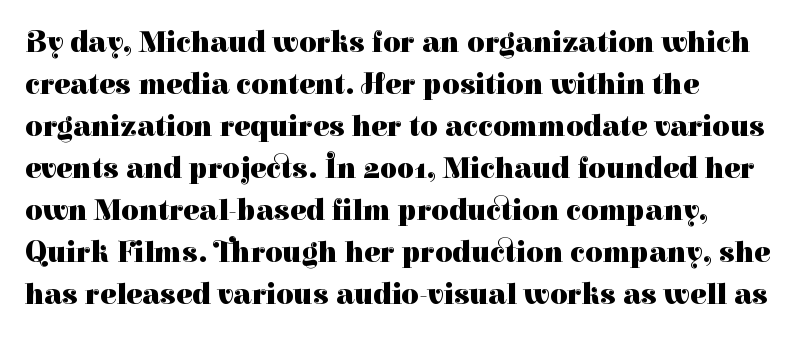
Quick note: underline off. In terms of letterspacing, this is plain default setting. Posture: vertical. A dark, heavy texture on the line: the type is bold. Character widths vary here, with narrow letters taking less room than wide ones.
